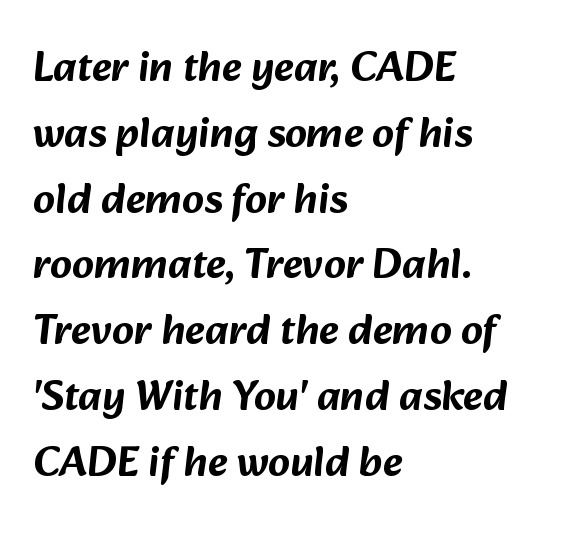
Is this a fixed-width face? No — the glyphs have proportional, varying widths. In CSS terms this would be text-align: left. The designer left line spacing at the default. Anything drawn beneath the words? Only blank space.
